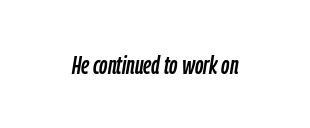
{"italic": "yes", "lean": "right", "slant_degrees": 9, "underline": "no", "letter_spacing": "normal", "letter_spacing_em": 0.0, "glyph_px": 26}
